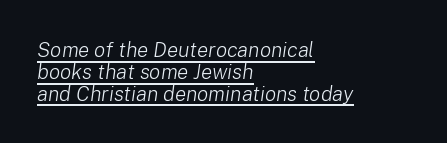
Q: Is the text bold? A: No.
Q: Is the text italic (slanted)? A: Yes, it leans right by about 8 degrees.
Q: Is the text underlined? A: Yes.
Q: How is the paragraph aligned? A: Left-aligned.
Q: Is the spacing between letters normal or unusually wide? A: Normal.
Q: Is the spacing between lines tight, normal or loose? A: Tight.
